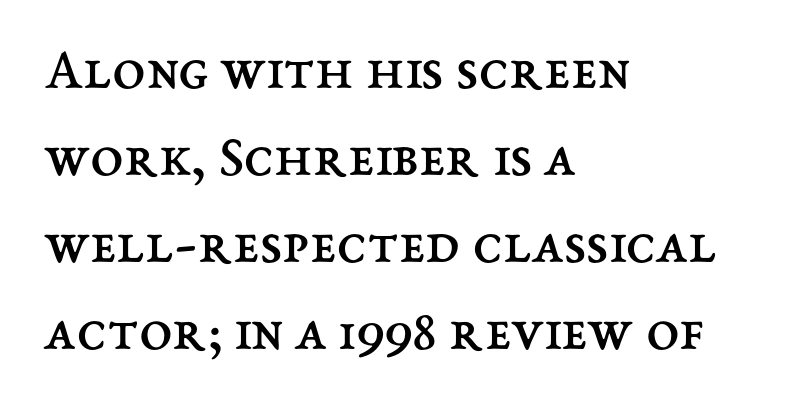
Q: Is the text bold? A: No.
Q: Is the text italic (slanted)? A: No, it is upright.
Q: Is the text underlined? A: No.
Q: How is the paragraph aligned? A: Left-aligned.
Q: Is the spacing between letters normal or unusually wide? A: Normal.
Q: Is the spacing between lines tight, normal or loose? A: Normal.
Q: Width (condensed, normal, or wide)? A: Normal.
Q: Stroke contrast? A: Medium.
Q: x-height? A: Medium.
Q: Monospaced? A: No.
